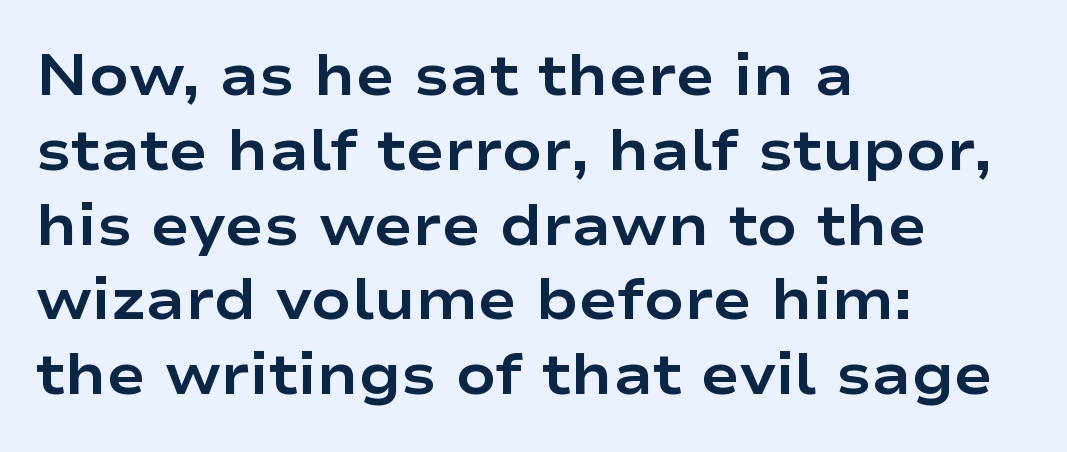
Q: Is the text bold? A: Yes.
Q: Is the text italic (slanted)? A: No, it is upright.
Q: Is the typeface a serif or a sans-serif typeface? A: Sans-serif.
Q: Is the text underlined? A: No.
Q: How is the paragraph aligned? A: Left-aligned.
Q: Is the spacing between letters normal or unusually wide? A: Normal.
Q: Is the spacing between lines tight, normal or loose? A: Normal.
Q: Width (condensed, normal, or wide)? A: Wide.
Q: Stroke contrast? A: Low.
Q: x-height? A: Medium.
Q: Monospaced? A: No.
